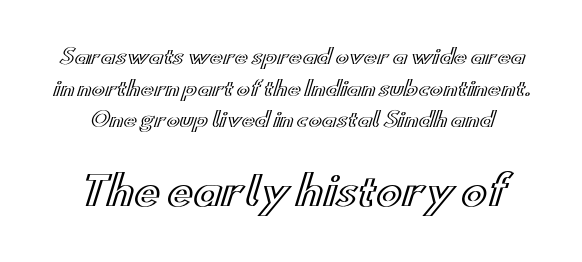
The image shows 39 px wide type; set normal line spacing (1.58x), normal letter spacing, not underlined; the second (bottom) block is 1.95x larger; a small x-height.
